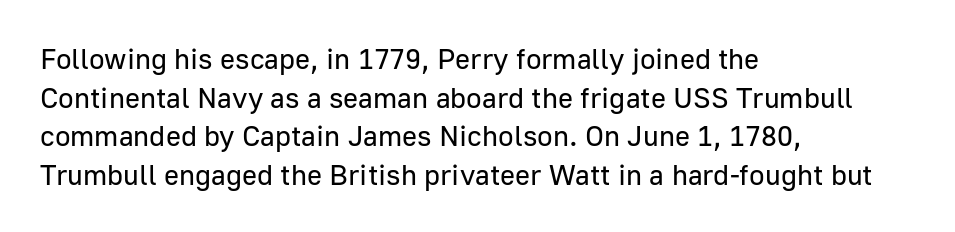
Q: Is the text bold? A: No.
Q: Is the text italic (slanted)? A: No, it is upright.
Q: Is the typeface a serif or a sans-serif typeface? A: Sans-serif.
Q: Is the text underlined? A: No.
Q: How is the paragraph aligned? A: Left-aligned.
Q: Is the spacing between letters normal or unusually wide? A: Normal.
Q: Is the spacing between lines tight, normal or loose? A: Normal.
Q: Width (condensed, normal, or wide)? A: Normal.
Q: Stroke contrast? A: Low.
Q: x-height? A: Medium.
Q: Monospaced? A: No.
